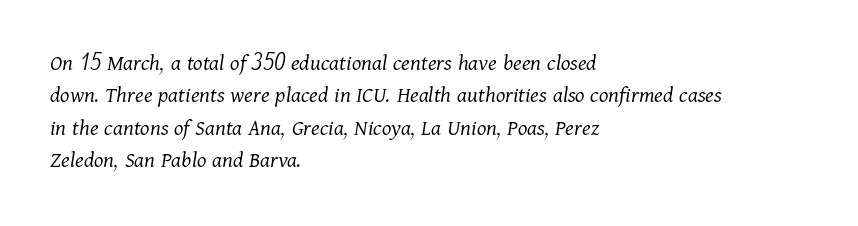
The image shows 24 px text type, italic (leaning right); set left-aligned, normal line spacing (1.35x), normal letter spacing, not underlined.
